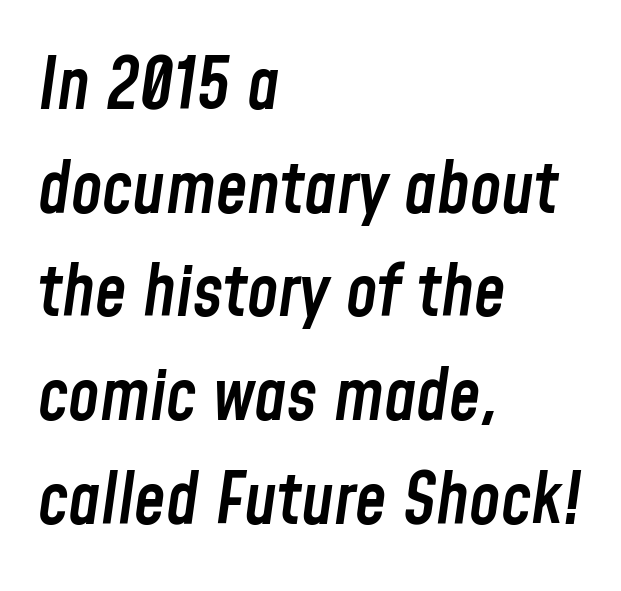
Q: Is the text bold? A: Semi-bold.
Q: Is the text italic (slanted)? A: Yes, it leans right by about 8 degrees.
Q: Is the text underlined? A: No.
Q: How is the paragraph aligned? A: Left-aligned.
Q: Is the spacing between letters normal or unusually wide? A: Normal.
Q: Is the spacing between lines tight, normal or loose? A: Normal.
Q: Width (condensed, normal, or wide)? A: Condensed.
Q: Stroke contrast? A: Low.
Q: x-height? A: Medium.
Q: Monospaced? A: No.
